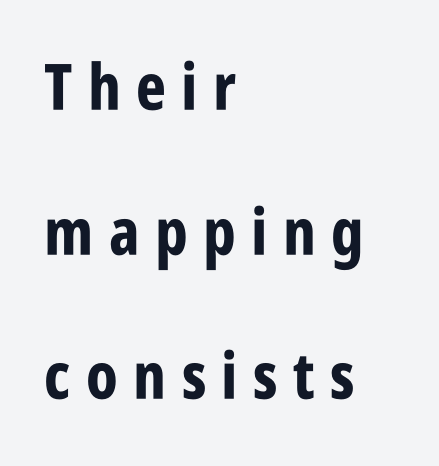
{"serif": "no", "italic": "no", "bold": "yes", "weight": "bold", "width": "condensed", "stroke_contrast": "low", "x_height": "large", "monospaced": "no", "underline": "no", "align": "left", "line_spacing": "loose", "line_spacing_ratio": 2.26, "letter_spacing": "wide", "letter_spacing_em": 0.24, "glyph_px": 64}
